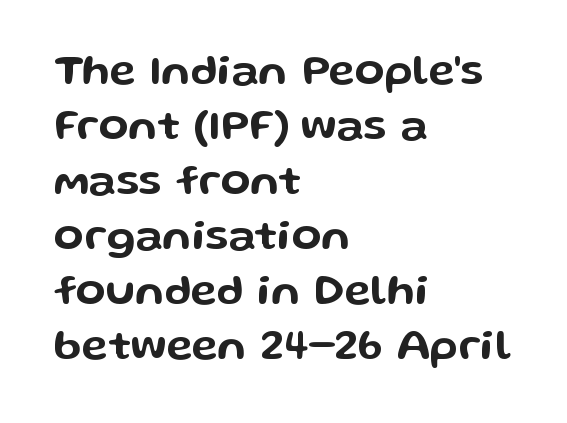
The axis of the letterforms is exactly vertical. Serifs: no, the terminals of the letterforms are clean. Anything drawn beneath the words? Only blank space. Interline gaps are of average width in this sample. The type is set solid horizontally, with unmodified tracking.
